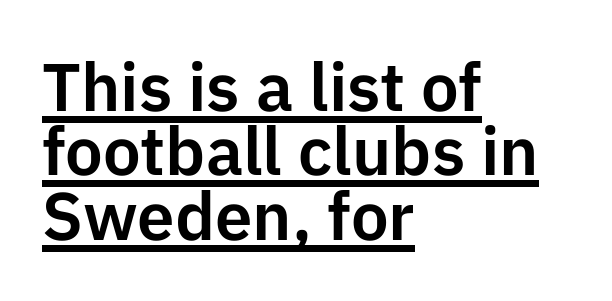
{"serif": "no", "italic": "no", "width": "normal", "stroke_contrast": "low", "x_height": "medium", "monospaced": "no", "underline": "yes", "align": "left", "line_spacing": "tight", "line_spacing_ratio": 0.96, "letter_spacing": "normal", "letter_spacing_em": 0.0, "glyph_px": 67}
